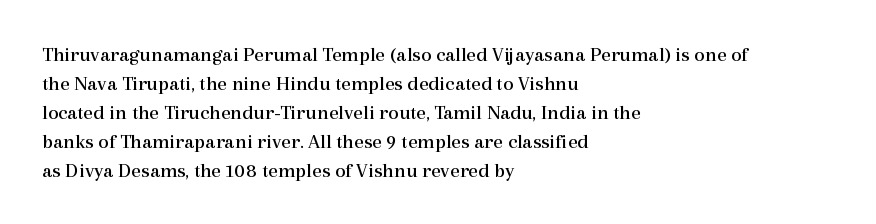
Letters rest on an invisible, unmarked baseline. Heaviness? Minimal to ordinary, like unemphasized prose. The rendering anchors every line to the left-hand side. The line-height multiplier appears to be the usual default.
